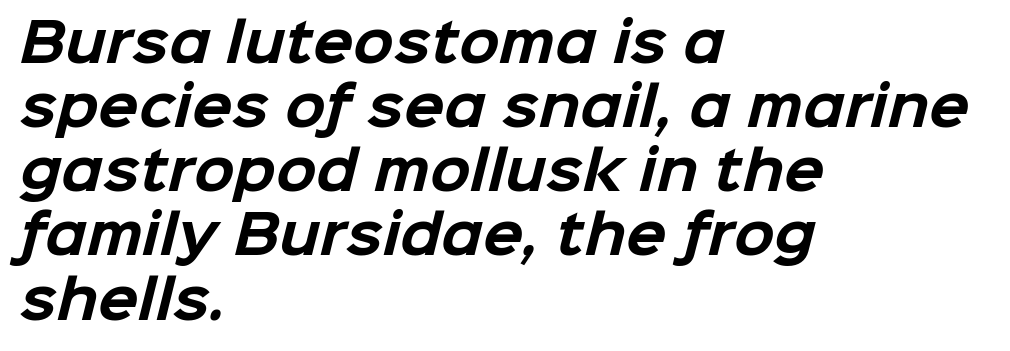
{"serif": "no", "bold": "yes", "weight": "bold", "width": "normal", "stroke_contrast": "low", "x_height": "medium", "monospaced": "no", "underline": "no", "align": "left", "line_spacing_ratio": 1.21, "letter_spacing": "normal", "letter_spacing_em": 0.0, "glyph_px": 53}
